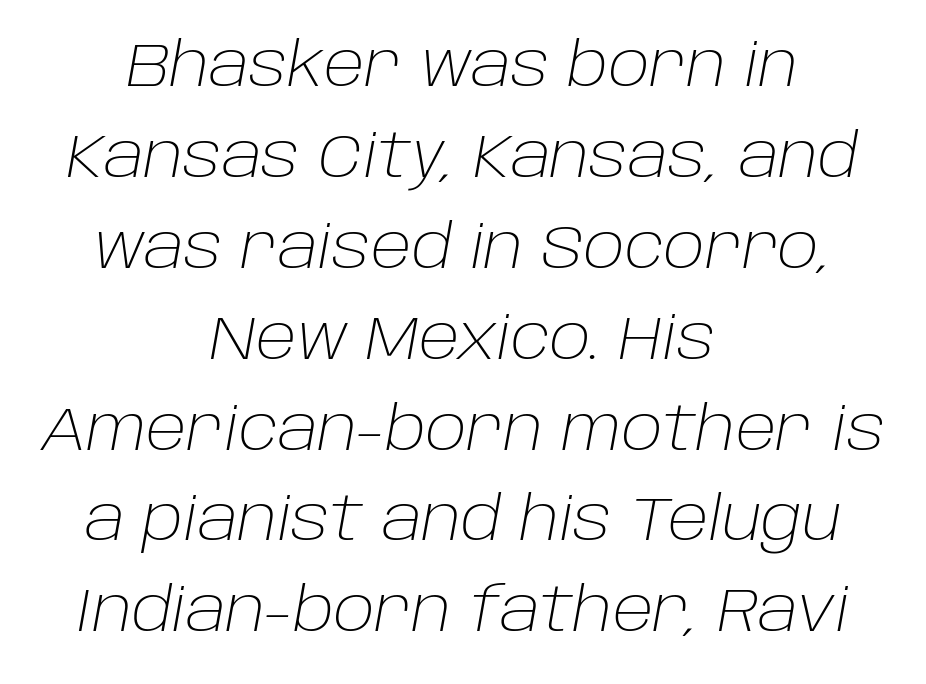
{"italic": "yes", "lean": "right", "slant_degrees": 10, "bold": "no", "weight": "light", "width": "normal", "stroke_contrast": "low", "x_height": "large", "monospaced": "no", "underline": "no", "align": "center", "line_spacing": "normal", "line_spacing_ratio": 1.49, "letter_spacing": "normal", "letter_spacing_em": 0.0, "glyph_px": 61}
